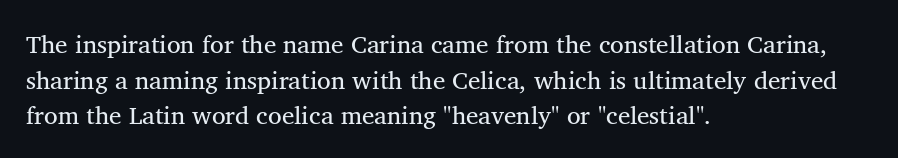
No word sits above an underline. These lines stack with their left ends in a neat column. The line-height multiplier appears to be the usual default. Ordinary non-slanted type is in use. Students, note that the glyphs here touch the page at normal intervals.
